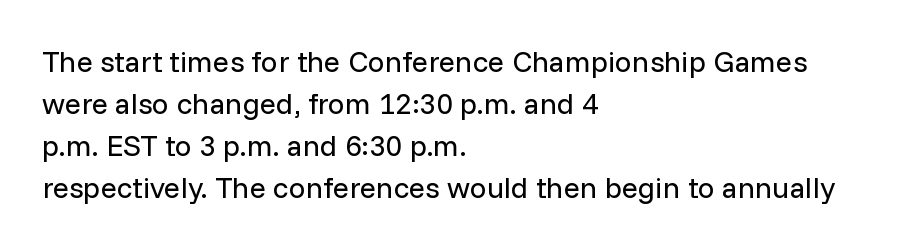
The image shows 30 px regular-weight sans-serif type, upright; set left-aligned, normal line spacing (1.4x), normal letter spacing, not underlined; low stroke contrast and a medium x-height.
